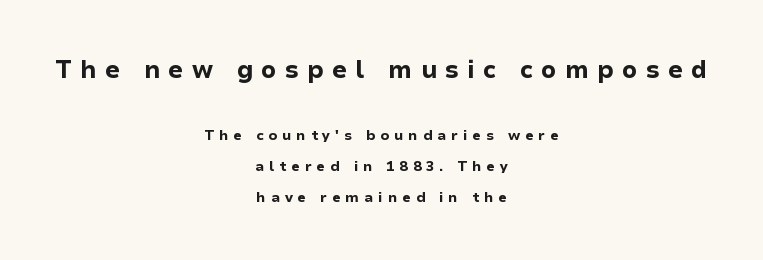
As a designer I'd log this as weight 700, bold. The first block has been scaled up relative to the second. Leading is clearly above the norm, producing a sparse column. The passage is arranged like a title page — every line centered. In terms of letterspacing, this is a distinctly airy, spread setting. Upright lettering throughout.
